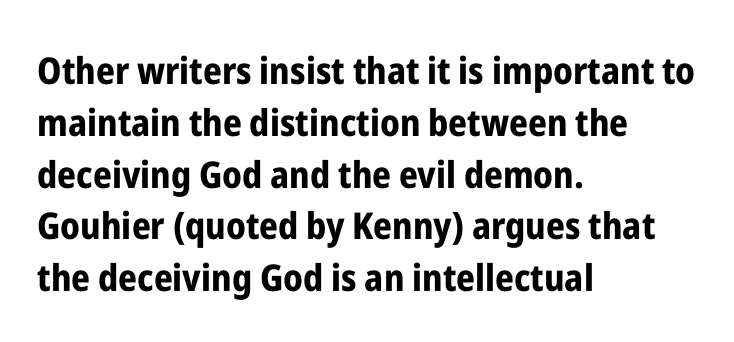
The image shows 37 px bold, condensed sans-serif type, upright; set left-aligned, normal line spacing (1.4x), normal letter spacing, not underlined; low stroke contrast and a medium x-height.
